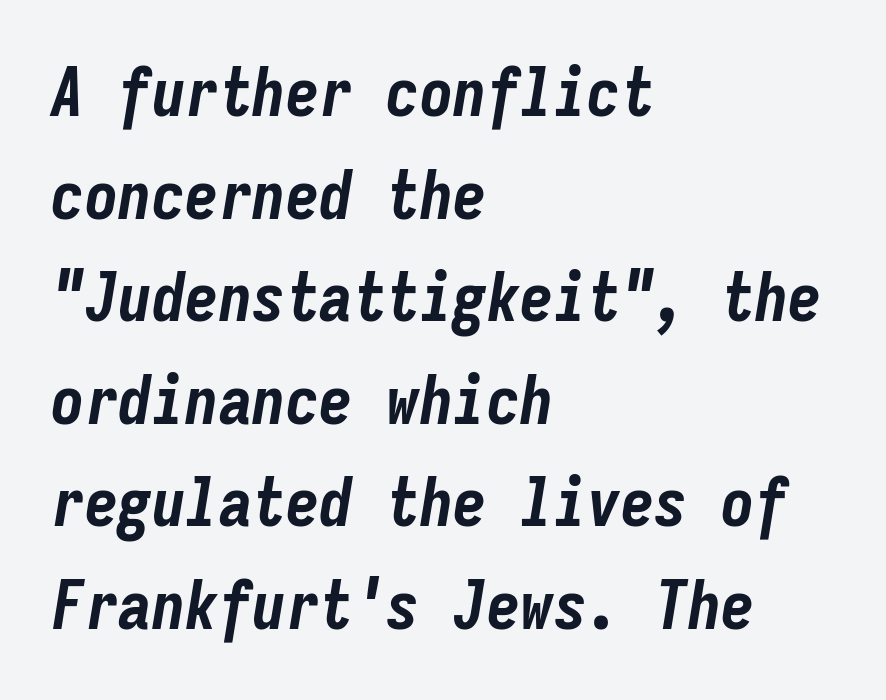
What stands out about the letter spacing? Nothing — it is the standard amount. The passage shown is emphatically bold. Vertical spacing — default. These lines stack with their left ends in a neat column.
